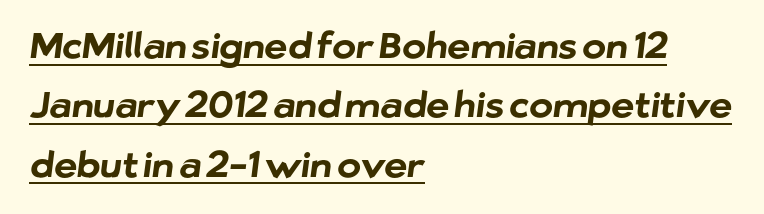
The image shows 36 px bold sans-serif type; set left-aligned, normal line spacing (1.65x), normal letter spacing, underlined; low stroke contrast and a medium x-height.
